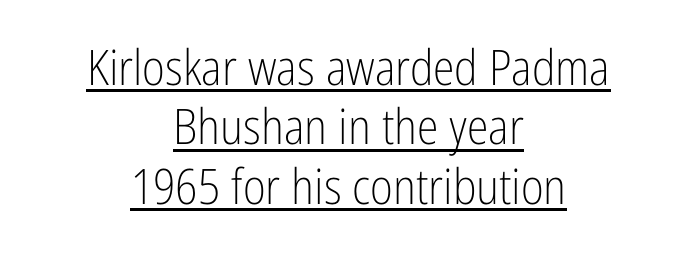
One-word summary of the alignment: center. Posture: upright roman. The letters carry no serifs — their stems end cleanly without finishing strokes. Character widths vary here, with narrow letters taking less room than wide ones. Caption: lettering with a line underneath.
